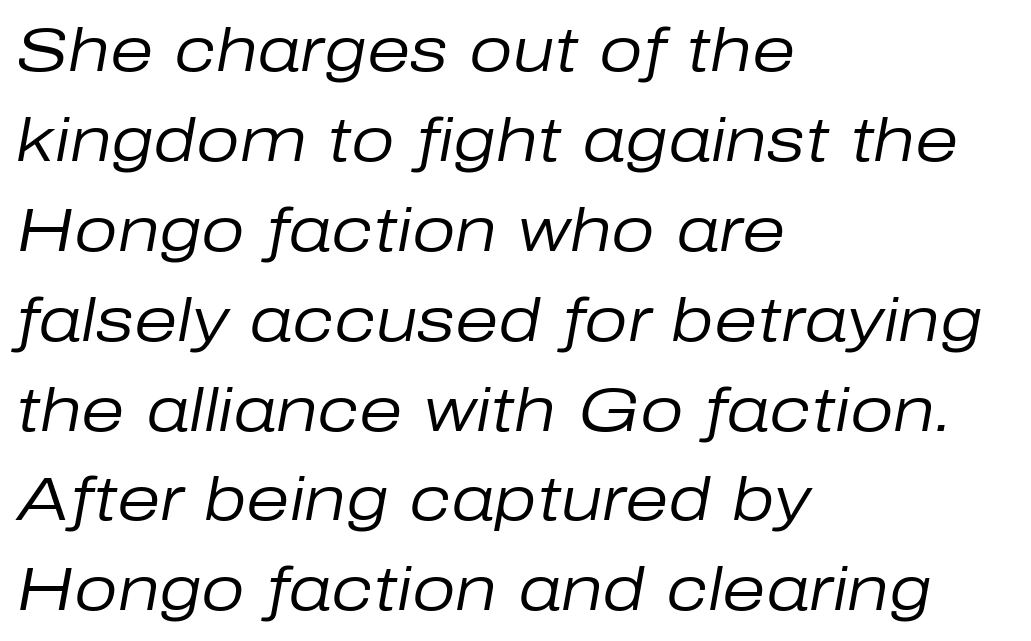
The image shows 62 px regular-weight type, italic (leaning right); set left-aligned, normal line spacing (1.45x), normal letter spacing, not underlined; low stroke contrast and a medium x-height.
